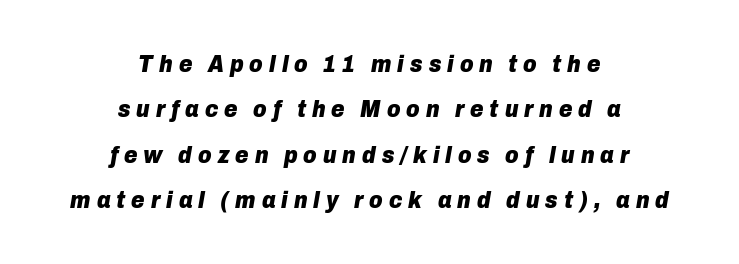
The image shows 23 px bold type, italic (leaning right); set centered, loose line spacing (1.97x), unusually wide letter spacing (+0.26 em), not underlined.
